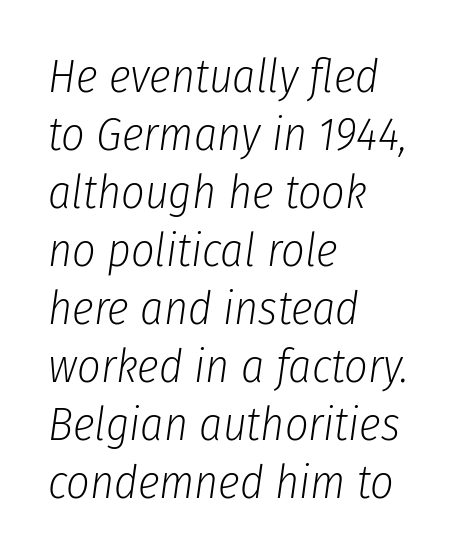
{"italic": "yes", "lean": "right", "slant_degrees": 8, "bold": "no", "weight": "light", "width": "condensed", "stroke_contrast": "low", "x_height": "medium", "monospaced": "no", "underline": "no", "align": "left", "line_spacing": "normal", "line_spacing_ratio": 1.26, "letter_spacing": "normal", "letter_spacing_em": 0.0, "glyph_px": 46}
